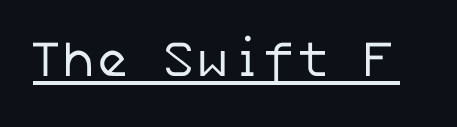
Is this a heavy cut? Hardly; it is regular or lighter. Serif or sans? Sans — the stroke terminals are bare. These characters rest on top of a visible drawn line. The gaps between neighbouring characters are ordinary and unremarkable.
